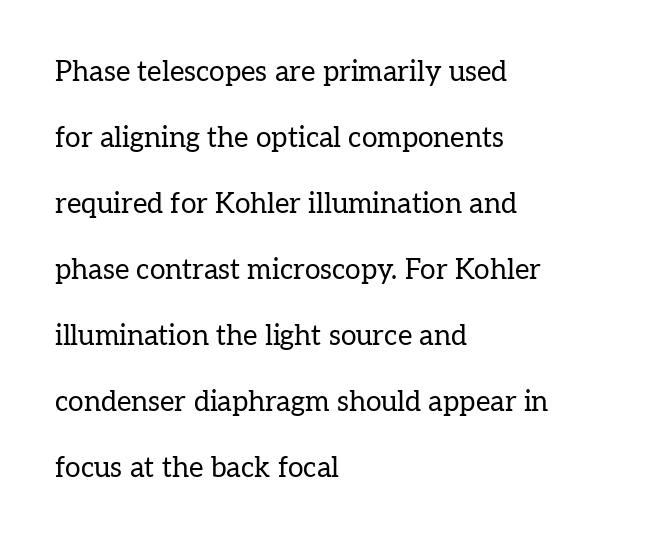
{"serif": "yes", "italic": "no", "bold": "no", "weight": "regular", "width": "normal", "stroke_contrast": "low", "x_height": "medium", "monospaced": "no", "underline": "no", "align": "left", "line_spacing": "loose", "line_spacing_ratio": 2.36, "letter_spacing": "normal", "letter_spacing_em": 0.0, "glyph_px": 28}
